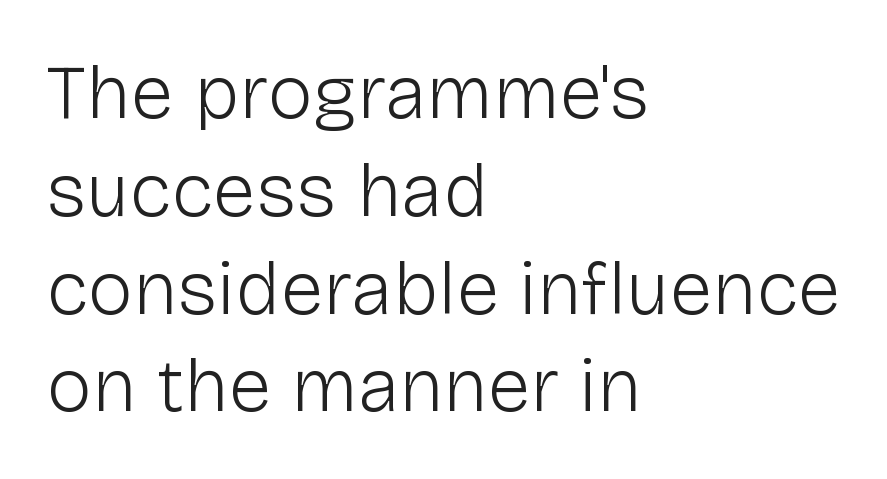
{"serif": "no", "italic": "no", "bold": "no", "weight": "light", "width": "normal", "stroke_contrast": "low", "x_height": "medium", "monospaced": "no", "underline": "no", "align": "left", "line_spacing": "normal", "line_spacing_ratio": 1.27, "letter_spacing": "normal", "letter_spacing_em": 0.0, "glyph_px": 77}
